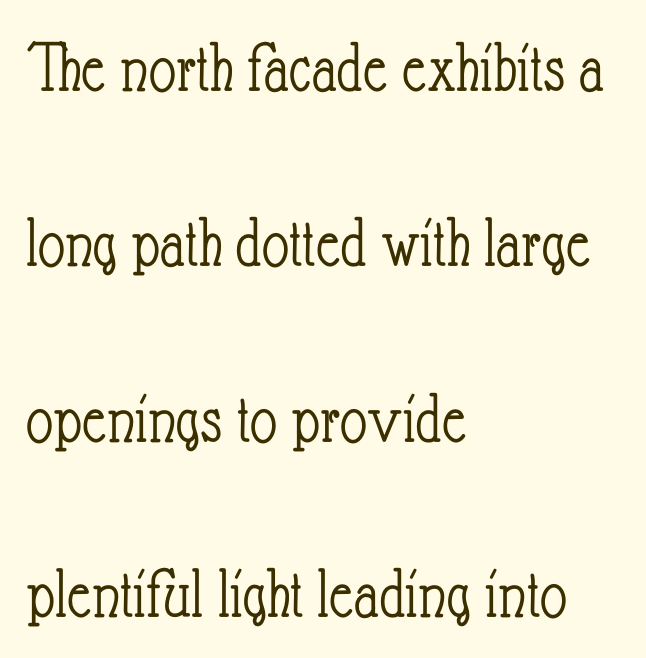
{"italic": "no", "bold": "no", "weight": "light", "width": "condensed", "stroke_contrast": "low", "x_height": "small", "monospaced": "no", "underline": "no", "align": "left", "line_spacing": "loose", "line_spacing_ratio": 2.37, "letter_spacing": "normal", "letter_spacing_em": 0.0, "glyph_px": 74}
